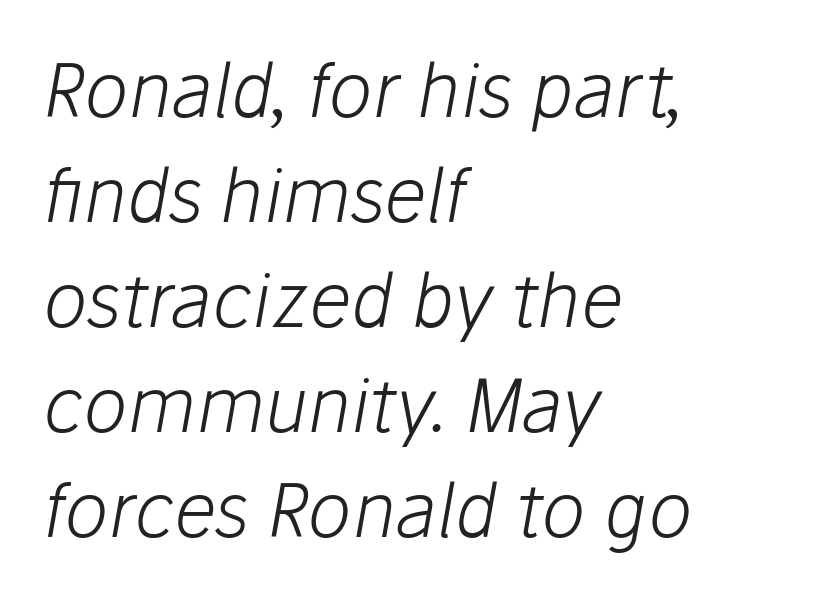
{"italic": "yes", "lean": "right", "slant_degrees": 10, "bold": "no", "weight": "light", "width": "normal", "stroke_contrast": "low", "x_height": "medium", "monospaced": "no", "underline": "no", "align": "left", "line_spacing": "normal", "line_spacing_ratio": 1.42, "letter_spacing": "normal", "letter_spacing_em": 0.0, "glyph_px": 74}
